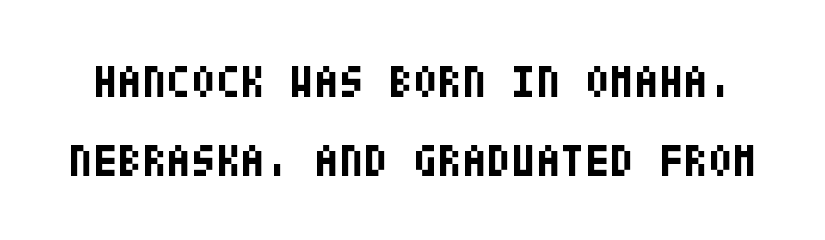
The image shows 45 px bold, condensed sans-serif type, upright; set line spacing 1.75x, normal letter spacing, not underlined; low stroke contrast and a large x-height.
